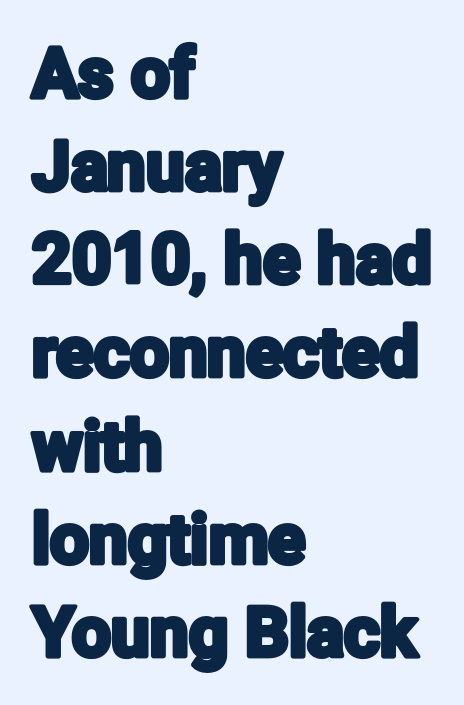
The image shows 69 px condensed sans-serif type, upright; set left-aligned, normal line spacing (1.35x), normal letter spacing, not underlined; low stroke contrast and a medium x-height.
